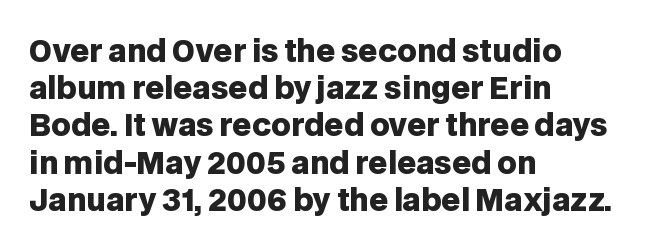
{"serif": "no", "italic": "no", "bold": "yes", "weight": "heavy", "width": "normal", "stroke_contrast": "low", "x_height": "large", "monospaced": "no", "underline": "no", "align": "left", "line_spacing_ratio": 1.24, "letter_spacing": "normal", "letter_spacing_em": 0.0, "glyph_px": 30}
